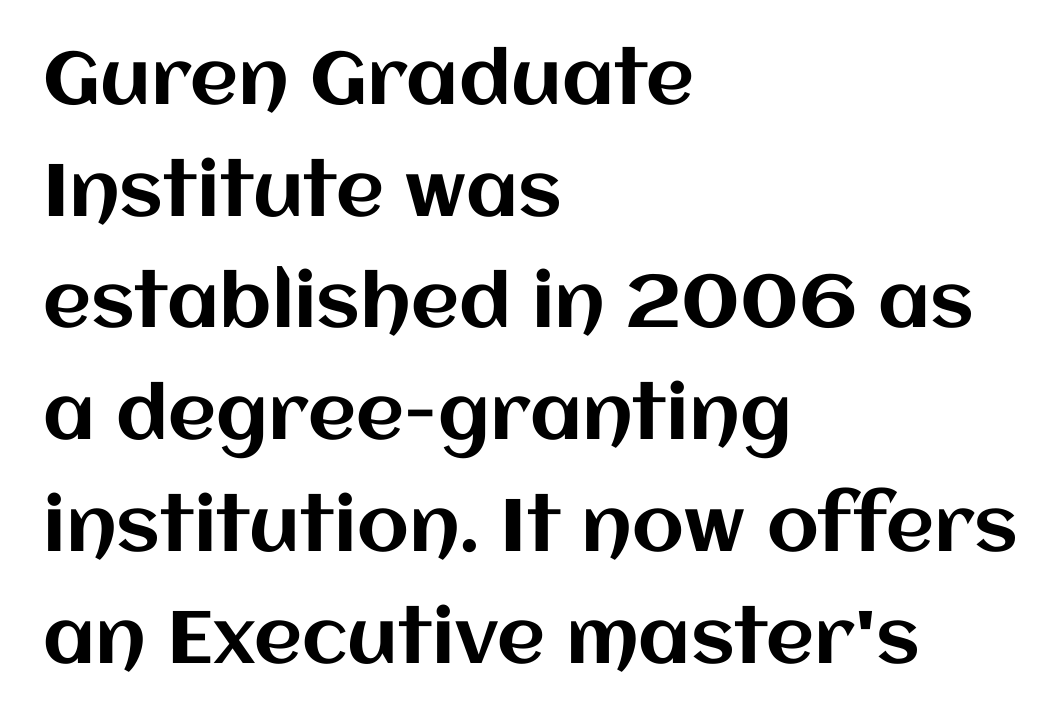
The image shows 74 px text type, upright; set left-aligned, normal line spacing (1.51x), normal letter spacing, not underlined; medium stroke contrast and a large x-height.
